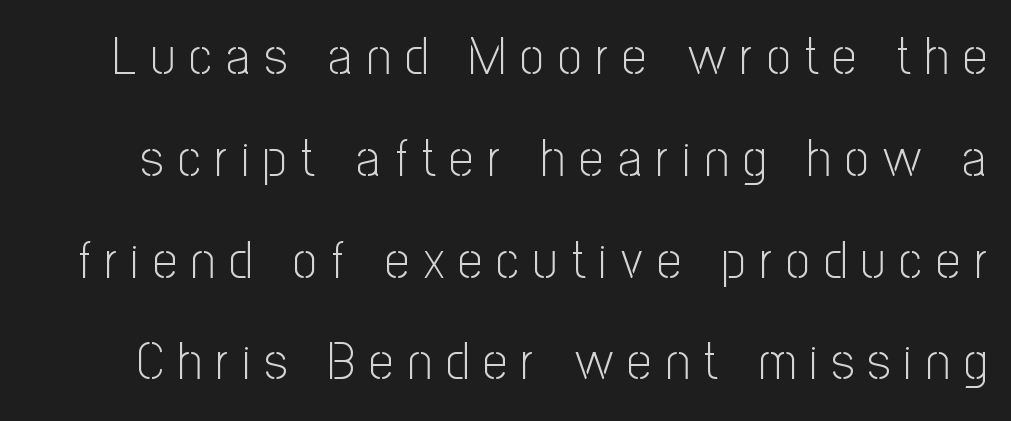
The image shows 53 px light, condensed sans-serif type, upright; set loose line spacing (1.92x), unusually wide letter spacing (+0.27 em), not underlined; low stroke contrast and a medium x-height.
